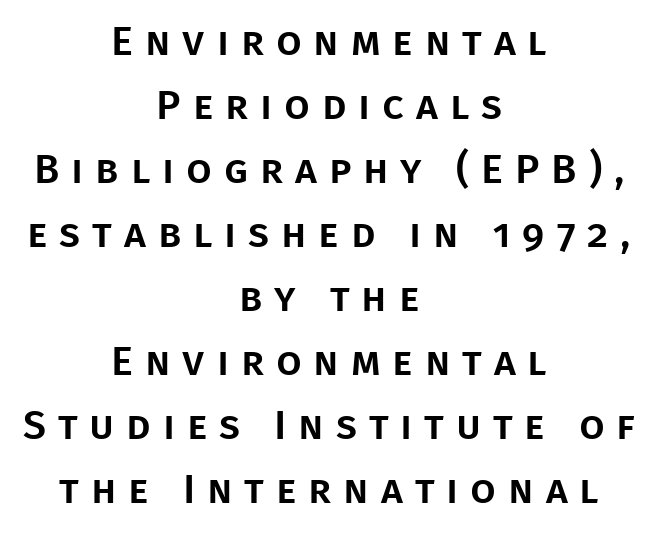
Is the letter spacing exaggerated? Yes — the characters are pushed far apart. The letters advance in unequal steps, a hallmark of proportional type. Italic: no, the glyphs are upright roman. Font category for this specimen: sans-serif. No word sits above an underline.
